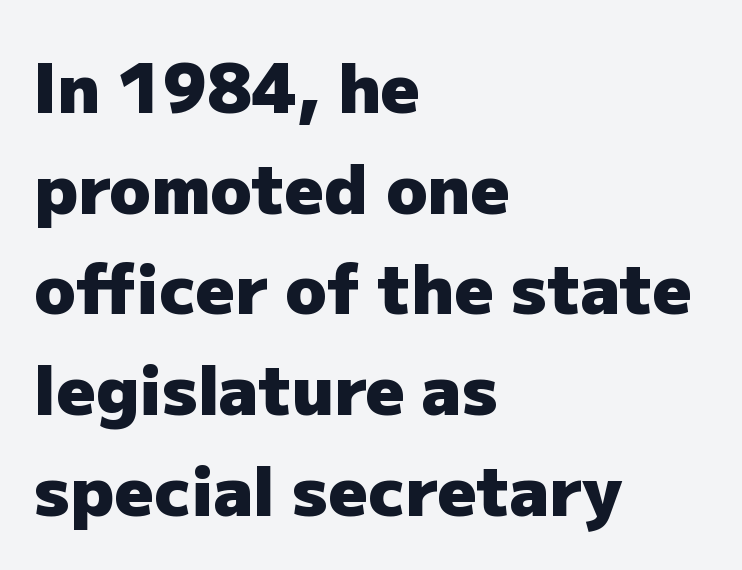
The font family rendered here belongs to the sans-serif group. The baseline area is clear. The rows are spaced the way most documents space them. The horizontal fit of the characters is conventional and even. Horizontally, the lines are justified to the leading edge only.
